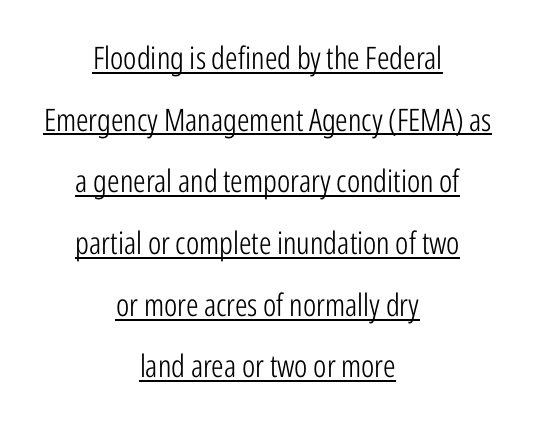
Q: Is the text bold? A: No.
Q: Is the text italic (slanted)? A: No, it is upright.
Q: Is the typeface a serif or a sans-serif typeface? A: Sans-serif.
Q: Is the text underlined? A: Yes.
Q: How is the paragraph aligned? A: Centered.
Q: Is the spacing between letters normal or unusually wide? A: Normal.
Q: Is the spacing between lines tight, normal or loose? A: Loose.
Q: Width (condensed, normal, or wide)? A: Condensed.
Q: Stroke contrast? A: Low.
Q: x-height? A: Medium.
Q: Monospaced? A: No.
